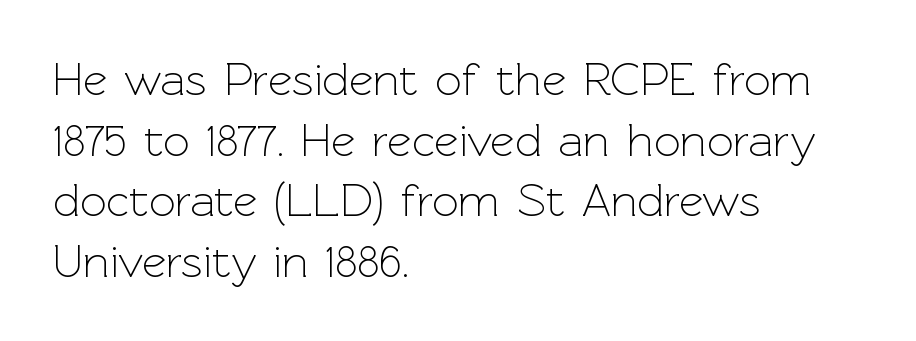
{"serif": "no", "italic": "no", "bold": "no", "weight": "light", "width": "normal", "x_height": "medium", "monospaced": "no", "underline": "no", "align": "left", "line_spacing": "normal", "line_spacing_ratio": 1.29, "letter_spacing": "normal", "letter_spacing_em": 0.0, "glyph_px": 47}
